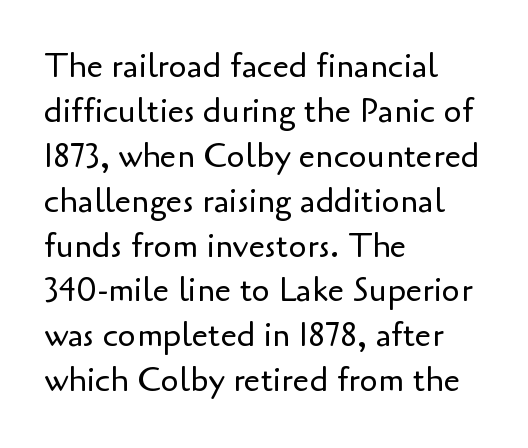
Q: Is the text bold? A: No.
Q: Is the text italic (slanted)? A: No, it is upright.
Q: Is the typeface a serif or a sans-serif typeface? A: Sans-serif.
Q: Is the text underlined? A: No.
Q: How is the paragraph aligned? A: Left-aligned.
Q: Is the spacing between letters normal or unusually wide? A: Normal.
Q: Is the spacing between lines tight, normal or loose? A: Normal.
Q: Width (condensed, normal, or wide)? A: Normal.
Q: Stroke contrast? A: Low.
Q: x-height? A: Small.
Q: Monospaced? A: No.
